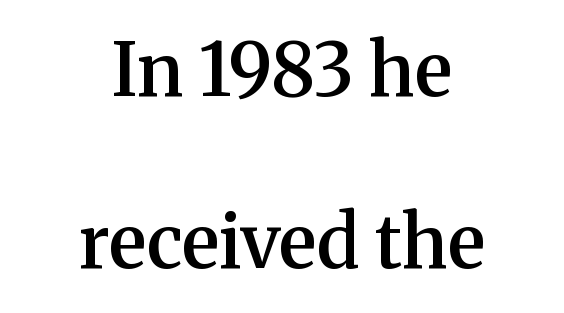
The passage shown is not underscored anywhere. The lines are spread far apart with generous leading. The face used here is proportionally spaced, like ordinary book or web type. Emphasis by weight is partial: semibold. Does the type have serifs? Yes, each stem ends in a small foot. Notice how the stems are strictly vertical — no italics here.
